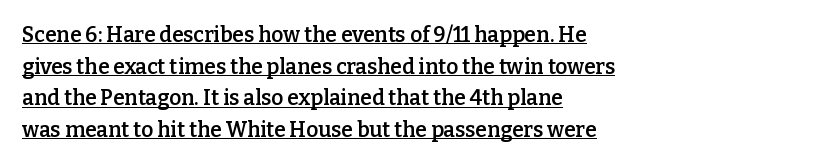
The image shows 21 px text type, upright; set left-aligned, normal line spacing (1.51x), normal letter spacing, underlined.
